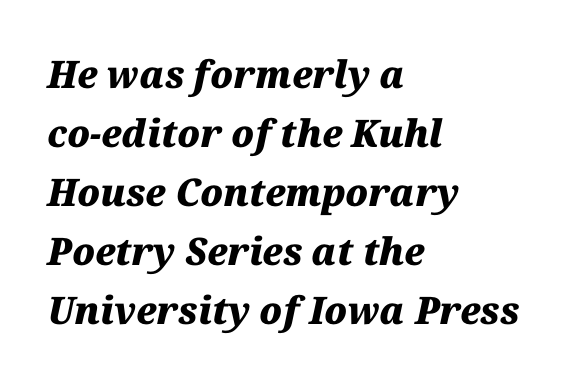
{"italic": "yes", "lean": "right", "slant_degrees": 12, "bold": "yes", "weight": "heavy", "width": "normal", "stroke_contrast": "medium", "x_height": "medium", "monospaced": "no", "underline": "no", "align": "left", "line_spacing": "normal", "line_spacing_ratio": 1.55, "letter_spacing": "normal", "letter_spacing_em": 0.0, "glyph_px": 38}
